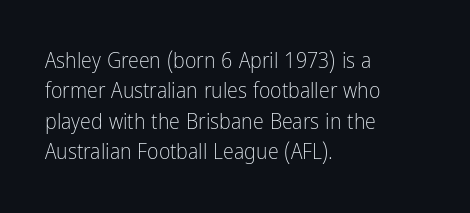
Q: Is the text bold? A: No.
Q: Is the text italic (slanted)? A: No, it is upright.
Q: Is the text underlined? A: No.
Q: How is the paragraph aligned? A: Left-aligned.
Q: Is the spacing between letters normal or unusually wide? A: Normal.
Q: Is the spacing between lines tight, normal or loose? A: Normal.
